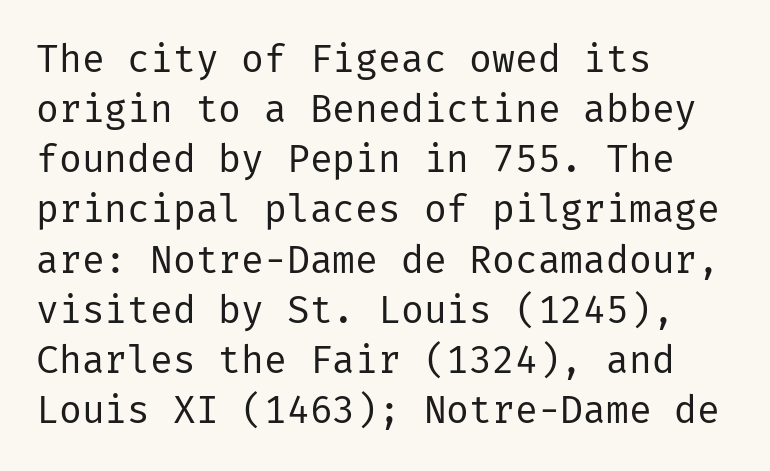
{"serif": "no", "italic": "no", "bold": "no", "weight": "regular", "width": "normal", "stroke_contrast": "low", "x_height": "medium", "underline": "no", "align": "left", "line_spacing": "normal", "line_spacing_ratio": 1.32, "letter_spacing": "normal", "letter_spacing_em": 0.0, "glyph_px": 38}
